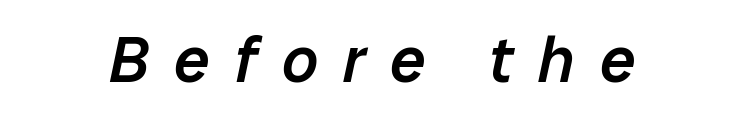
{"italic": "yes", "lean": "right", "slant_degrees": 12, "bold": "semi", "weight": "semibold", "width": "normal", "stroke_contrast": "low", "x_height": "medium", "monospaced": "no", "underline": "no", "align": "center", "letter_spacing": "wide", "letter_spacing_em": 0.39, "glyph_px": 64}
